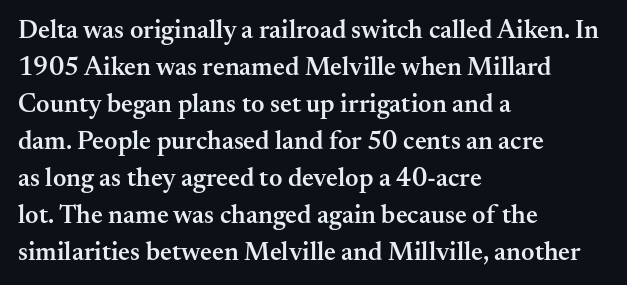
Successive baselines arrive at the customary interval. What weight is shown? A semibold, between regular and bold. The baseline area is clear. Compared with typical body copy, the letter spacing here is the same. When letters stand straight like this, we call the style roman or upright.
